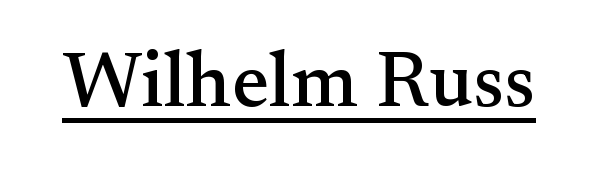
Q: Is the text italic (slanted)? A: No, it is upright.
Q: Is the typeface a serif or a sans-serif typeface? A: Serif.
Q: Is the text underlined? A: Yes.
Q: Is the spacing between letters normal or unusually wide? A: Normal.
Q: Width (condensed, normal, or wide)? A: Normal.
Q: Stroke contrast? A: Medium.
Q: x-height? A: Small.
Q: Monospaced? A: No.
